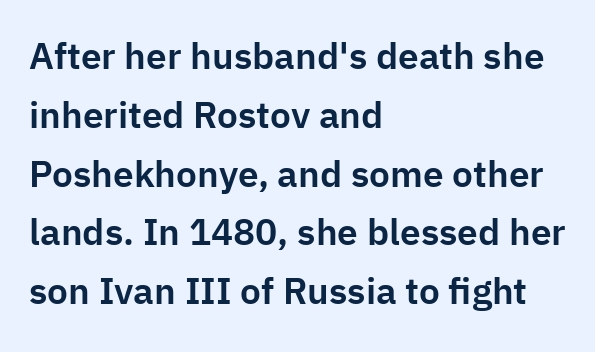
Typographically, this falls in the sans-serif category. Underlining? Definitely not there. The letters advance in unequal steps, a hallmark of proportional type. Designer's note — italics off, roman on. Each line starts at the same left margin while the right side varies.
